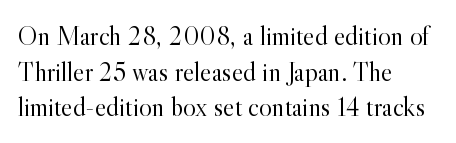
Notice how descenders clear the ascenders below comfortably — that's standard leading. Rule under the text: the space is simply empty. This rendering uses left alignment, leaving the right contour irregular. The type sits square on the baseline with zero lean. The font sits on the lighter half of the weight spectrum, regular included. The gaps between neighbouring characters are ordinary and unremarkable.
